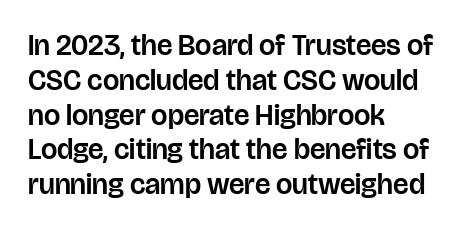
The image shows 29 px sans-serif type, upright; set left-aligned, line spacing 1.2x, normal letter spacing, not underlined; low stroke contrast and a large x-height.
